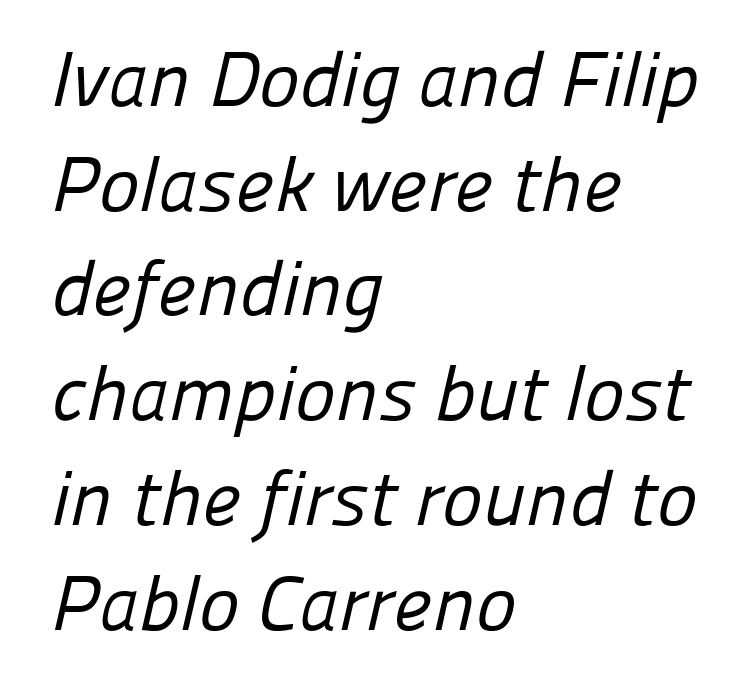
{"serif": "no", "bold": "no", "weight": "regular", "width": "normal", "stroke_contrast": "low", "x_height": "medium", "monospaced": "no", "underline": "no", "align": "left", "line_spacing": "normal", "line_spacing_ratio": 1.36, "letter_spacing": "normal", "letter_spacing_em": 0.0, "glyph_px": 77}
